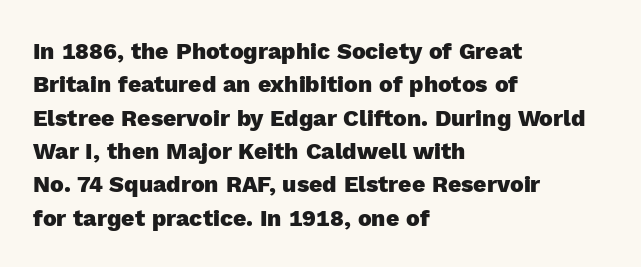
{"italic": "no", "bold": "yes", "underline": "no", "align": "left", "line_spacing": "normal", "line_spacing_ratio": 1.45, "letter_spacing": "normal", "letter_spacing_em": 0.0, "glyph_px": 23}
